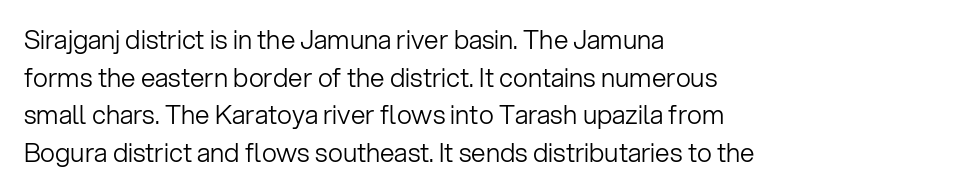
The image shows 26 px text type, upright; set left-aligned, normal line spacing (1.45x), normal letter spacing, not underlined.
